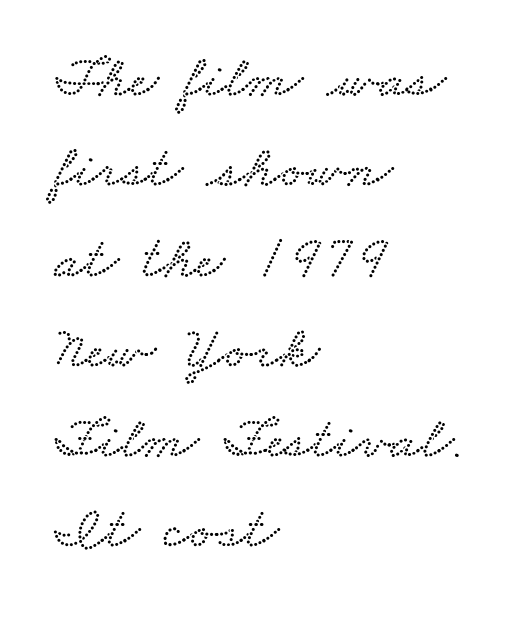
The image shows 61 px wide type; set left-aligned, normal line spacing (1.48x), normal letter spacing, not underlined; low stroke contrast and a small x-height.
